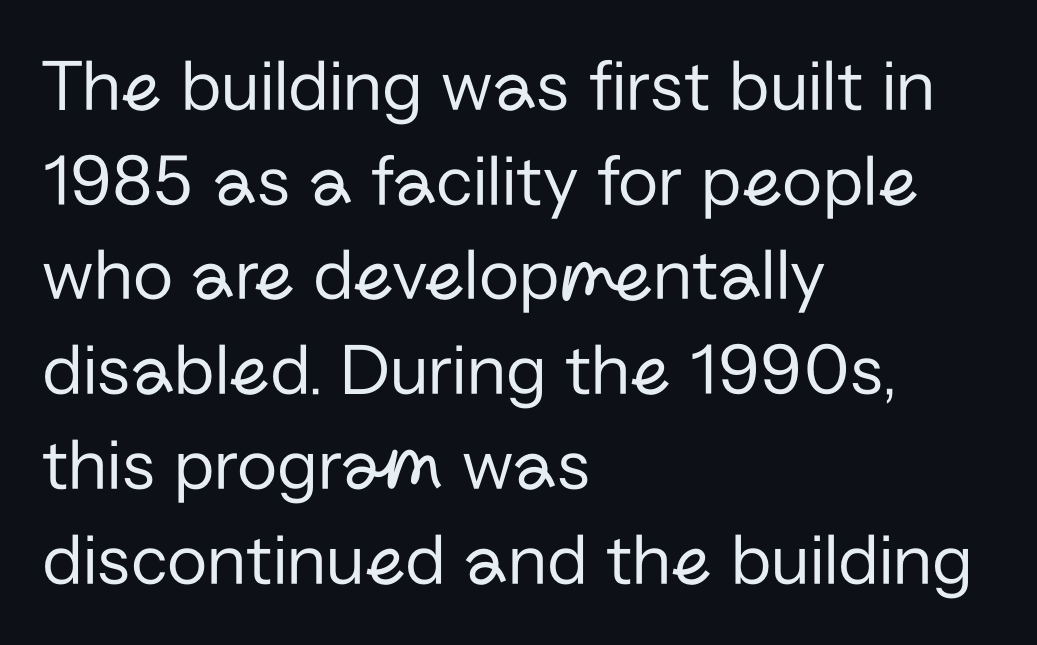
The paragraph shown leans on its left margin. Type style note: lacks serifs. Note the varied advance widths — an 'i' is clearly narrower than an 'm'. Check under the words: just untouched page. When letters stand straight like this, we call the style roman or upright.
